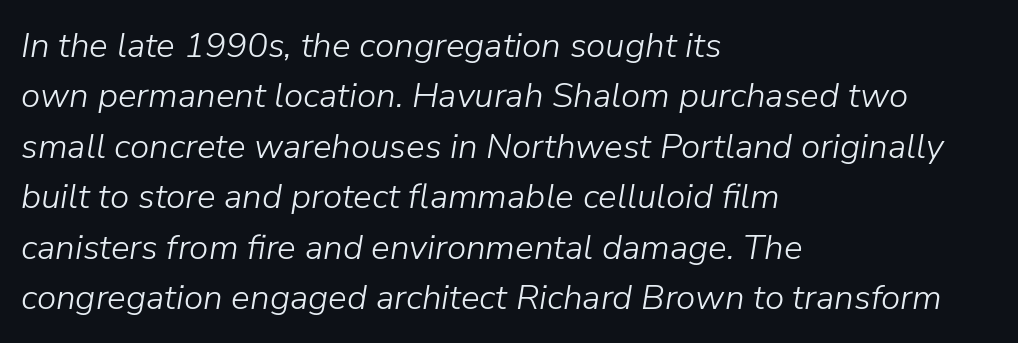
The image shows 35 px light type, italic (leaning right); set left-aligned, normal line spacing (1.44x), normal letter spacing, not underlined; low stroke contrast and a medium x-height.
